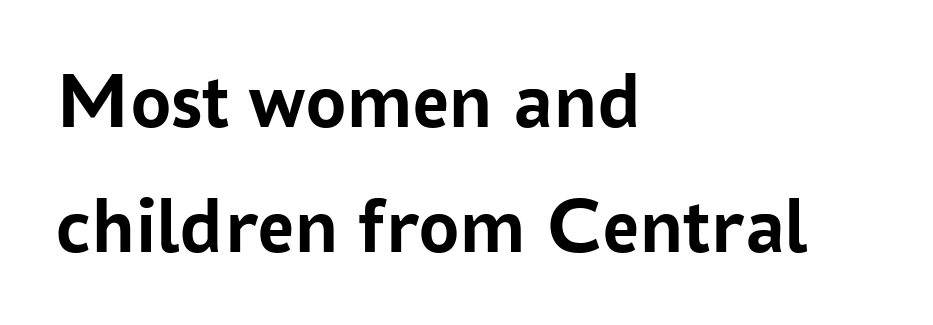
The image shows 80 px semibold sans-serif type, upright; set left-aligned, normal line spacing (1.56x), normal letter spacing, not underlined; low stroke contrast and a medium x-height.
